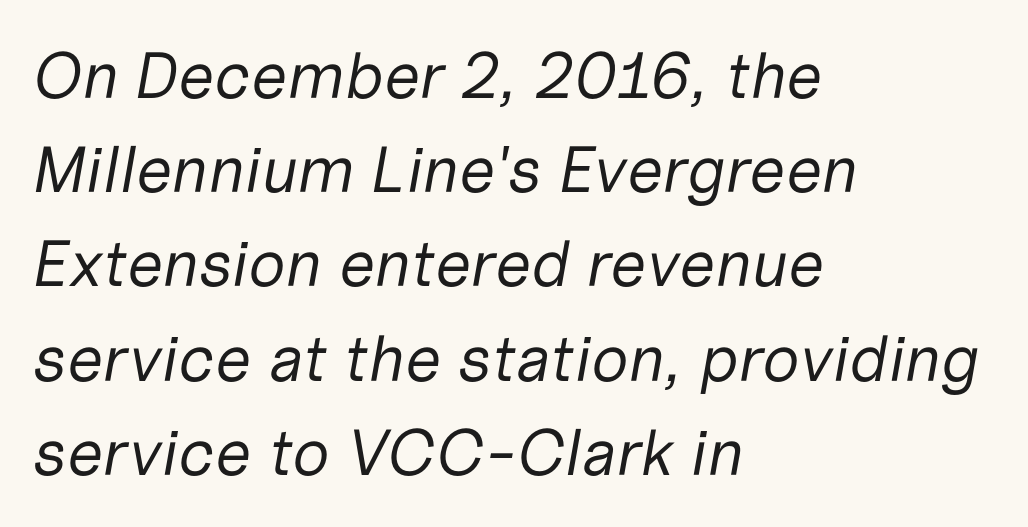
The image shows 65 px regular-weight type, italic (leaning right); set left-aligned, normal line spacing (1.45x), normal letter spacing, not underlined; low stroke contrast and a medium x-height.
